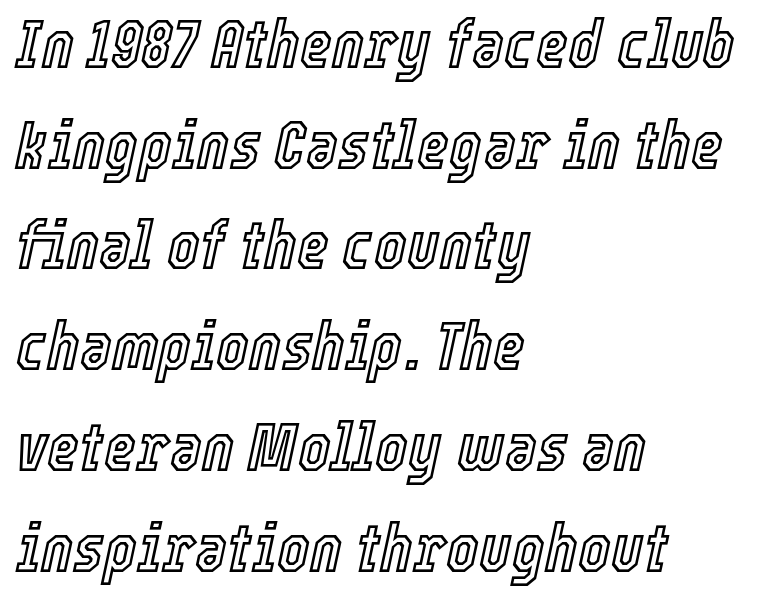
{"italic": "yes", "lean": "right", "slant_degrees": 12, "width": "condensed", "x_height": "medium", "monospaced": "no", "underline": "no", "align": "left", "line_spacing": "normal", "line_spacing_ratio": 1.46, "letter_spacing": "normal", "letter_spacing_em": 0.0, "glyph_px": 69}
